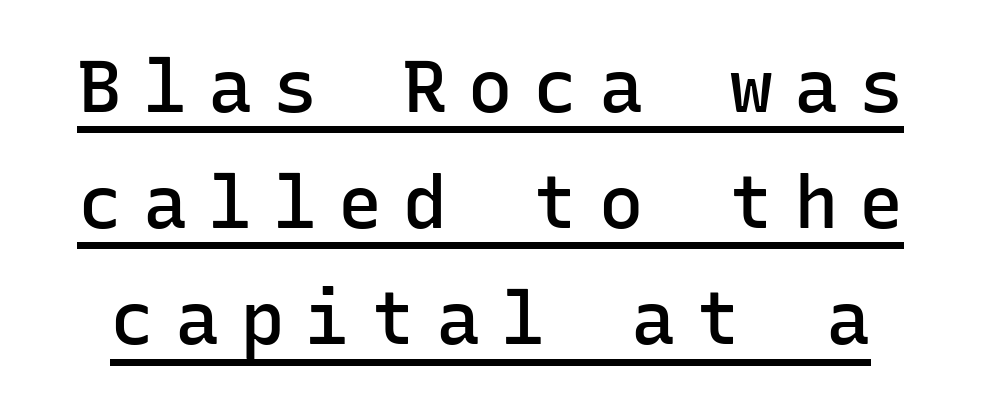
Q: Is the text bold? A: Semi-bold.
Q: Is the text italic (slanted)? A: No, it is upright.
Q: Is the typeface a serif or a sans-serif typeface? A: Sans-serif.
Q: Is the text underlined? A: Yes.
Q: Is the spacing between letters normal or unusually wide? A: Unusually wide.
Q: Is the spacing between lines tight, normal or loose? A: Normal.
Q: Width (condensed, normal, or wide)? A: Normal.
Q: Stroke contrast? A: Low.
Q: x-height? A: Medium.
Q: Monospaced? A: Yes.
